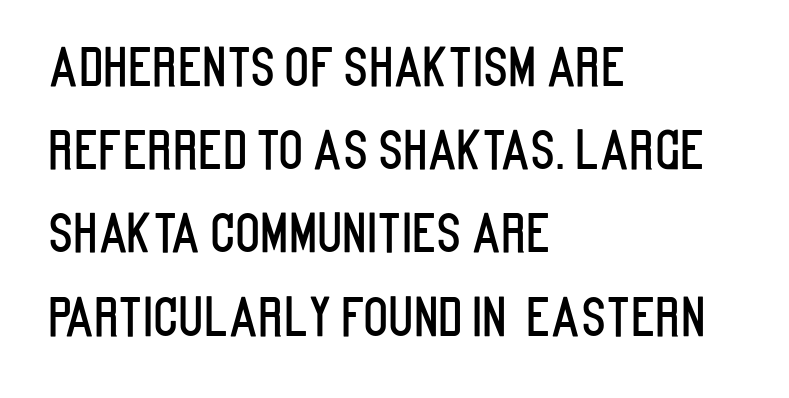
Characters follow at the spacing the type designer built in. The text block is weighted toward the left margin, trailing off unevenly rightward. Any mark beneath the type? The region is blank. When letters stand straight like this, we call the style roman or upright. Nope, no serifs anywhere on these letters.
